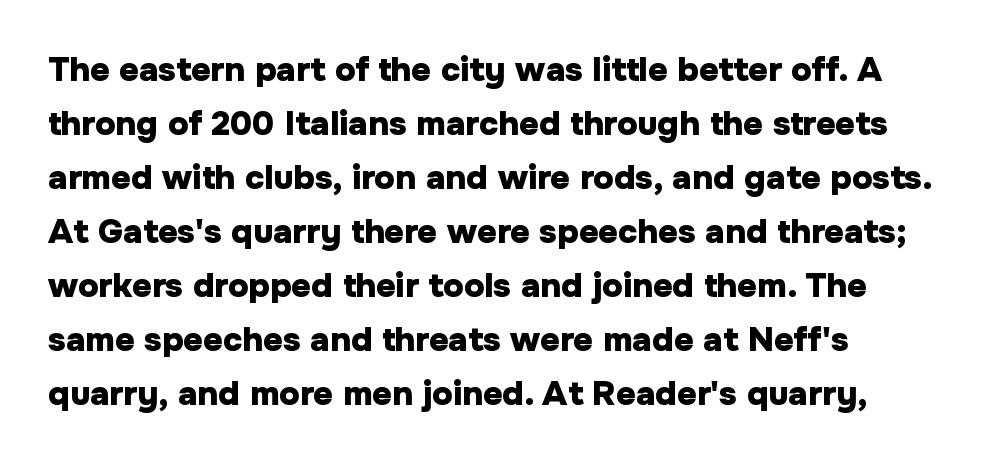
{"serif": "no", "italic": "no", "bold": "yes", "weight": "heavy", "width": "normal", "stroke_contrast": "low", "x_height": "medium", "monospaced": "no", "underline": "no", "align": "left", "line_spacing": "normal", "line_spacing_ratio": 1.59, "letter_spacing": "normal", "letter_spacing_em": 0.0, "glyph_px": 34}
